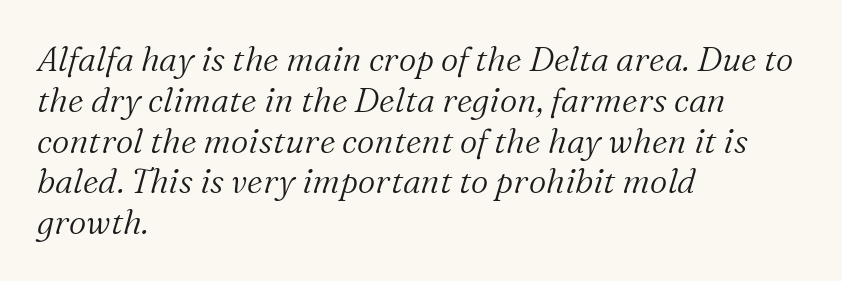
Q: Is the text bold? A: No.
Q: Is the text italic (slanted)? A: Yes, it leans right by about 16 degrees.
Q: Is the typeface a serif or a sans-serif typeface? A: Serif.
Q: Is the text underlined? A: No.
Q: How is the paragraph aligned? A: Left-aligned.
Q: Is the spacing between letters normal or unusually wide? A: Normal.
Q: Width (condensed, normal, or wide)? A: Normal.
Q: Stroke contrast? A: Medium.
Q: x-height? A: Medium.
Q: Monospaced? A: No.
